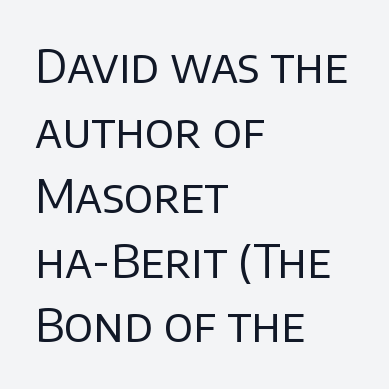
Q: Is the text bold? A: No.
Q: Is the text italic (slanted)? A: No, it is upright.
Q: Is the typeface a serif or a sans-serif typeface? A: Sans-serif.
Q: Is the text underlined? A: No.
Q: How is the paragraph aligned? A: Left-aligned.
Q: Is the spacing between letters normal or unusually wide? A: Normal.
Q: Is the spacing between lines tight, normal or loose? A: Normal.
Q: Width (condensed, normal, or wide)? A: Normal.
Q: Stroke contrast? A: Low.
Q: x-height? A: Large.
Q: Monospaced? A: No.
